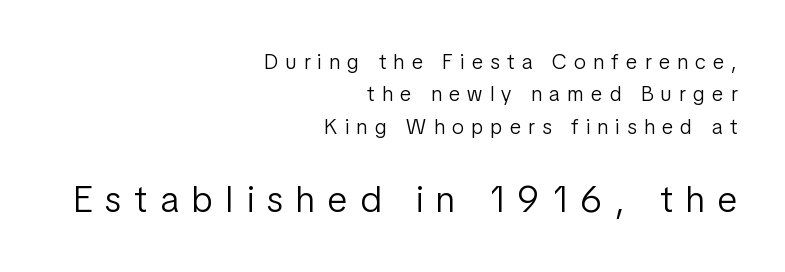
The image shows 37 px light, condensed sans-serif type, upright; set right-aligned, normal line spacing (1.54x), unusually wide letter spacing (+0.36 em), not underlined; the second (bottom) block is 1.76x larger; low stroke contrast and a medium x-height.
